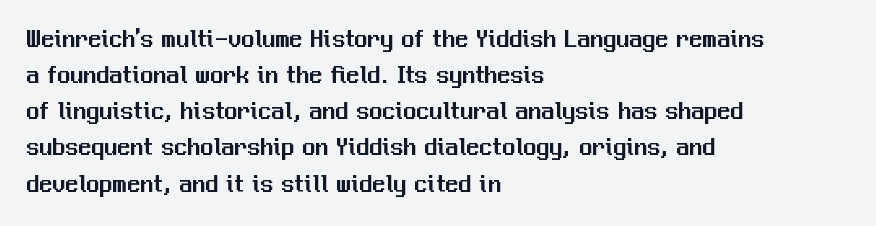
A typesetter would mark this as roman, not italic. Every row of glyphs begins at an identical x-position on the left. Descenders are the only things crossing below the line. Horizontal bands of white between lines are of average thickness.
